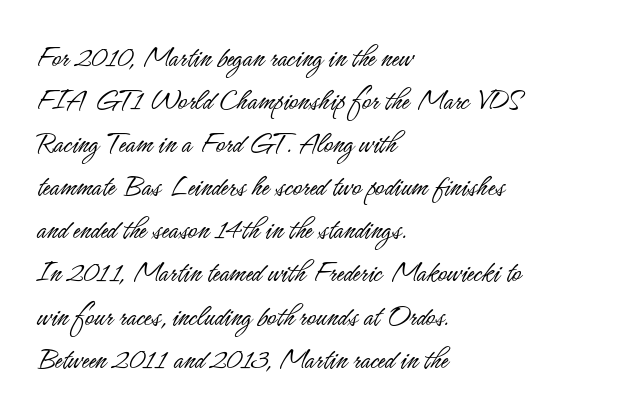
{"serif": "no", "bold": "no", "weight": "light", "width": "condensed", "stroke_contrast": "low", "x_height": "small", "monospaced": "no", "underline": "no", "align": "left", "line_spacing": "normal", "line_spacing_ratio": 1.39, "letter_spacing": "normal", "letter_spacing_em": 0.0, "glyph_px": 31}
